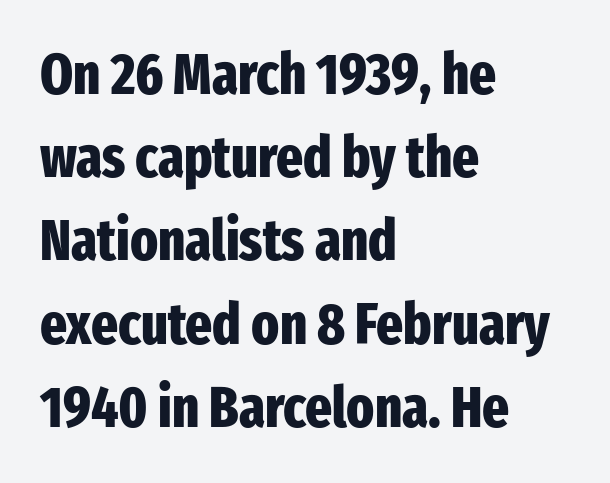
Q: Is the text bold? A: Yes.
Q: Is the text italic (slanted)? A: No, it is upright.
Q: Is the typeface a serif or a sans-serif typeface? A: Sans-serif.
Q: Is the text underlined? A: No.
Q: How is the paragraph aligned? A: Left-aligned.
Q: Is the spacing between letters normal or unusually wide? A: Normal.
Q: Is the spacing between lines tight, normal or loose? A: Normal.
Q: Width (condensed, normal, or wide)? A: Condensed.
Q: Stroke contrast? A: Low.
Q: x-height? A: Medium.
Q: Monospaced? A: No.
